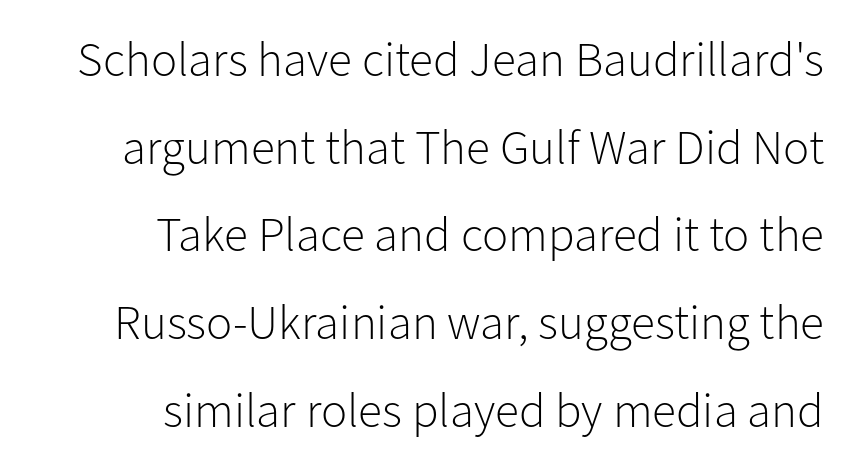
{"serif": "no", "italic": "no", "bold": "no", "weight": "light", "width": "normal", "stroke_contrast": "low", "x_height": "medium", "monospaced": "no", "underline": "no", "align": "right", "line_spacing_ratio": 1.79, "letter_spacing": "normal", "letter_spacing_em": 0.0, "glyph_px": 49}
